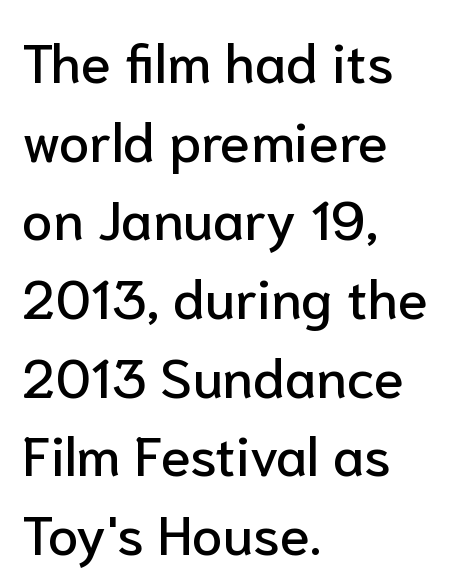
Q: Is the text italic (slanted)? A: No, it is upright.
Q: Is the typeface a serif or a sans-serif typeface? A: Sans-serif.
Q: Is the text underlined? A: No.
Q: How is the paragraph aligned? A: Left-aligned.
Q: Is the spacing between letters normal or unusually wide? A: Normal.
Q: Is the spacing between lines tight, normal or loose? A: Normal.
Q: Width (condensed, normal, or wide)? A: Normal.
Q: Stroke contrast? A: Low.
Q: x-height? A: Medium.
Q: Monospaced? A: No.
